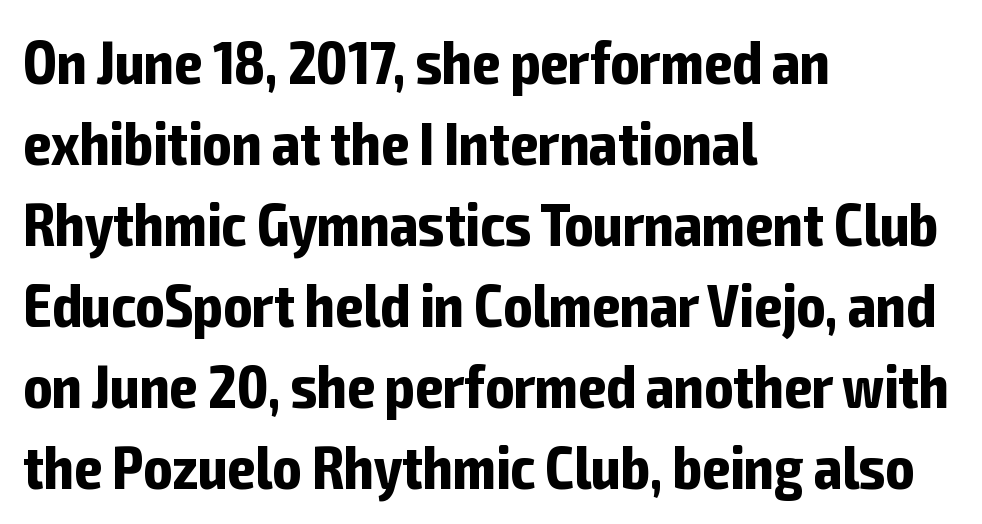
Q: Is the text bold? A: Yes.
Q: Is the text italic (slanted)? A: No, it is upright.
Q: Is the typeface a serif or a sans-serif typeface? A: Sans-serif.
Q: Is the text underlined? A: No.
Q: How is the paragraph aligned? A: Left-aligned.
Q: Is the spacing between letters normal or unusually wide? A: Normal.
Q: Is the spacing between lines tight, normal or loose? A: Normal.
Q: Width (condensed, normal, or wide)? A: Condensed.
Q: Stroke contrast? A: Low.
Q: x-height? A: Medium.
Q: Monospaced? A: No.
